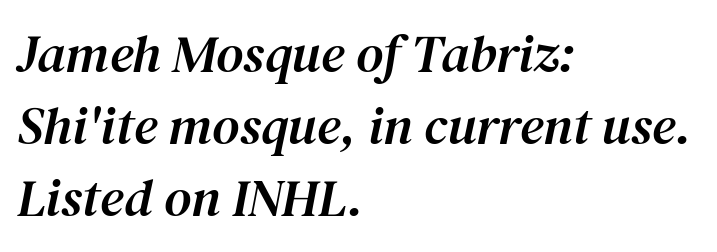
The font family rendered here belongs to the serif group. The passage shown stacks its lines at a standard gap. Quick note: underline off. In terms of posture, this sample is oblique. There is no visible air inserted between adjacent glyphs. The setting favours the left margin, as ordinary paragraphs usually do.
